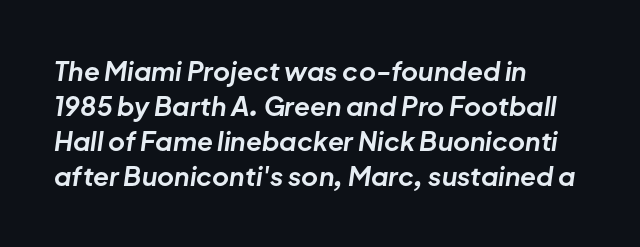
{"italic": "yes", "lean": "right", "slant_degrees": 8, "bold": "yes", "underline": "no", "align": "left", "line_spacing": "normal", "line_spacing_ratio": 1.35, "letter_spacing": "normal", "letter_spacing_em": 0.0, "glyph_px": 26}
